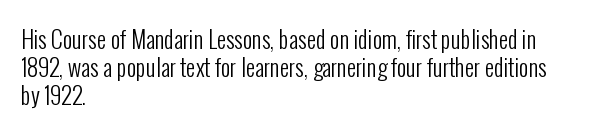
The image shows 23 px text type, upright; set left-aligned, line spacing 1.21x, normal letter spacing, not underlined.
